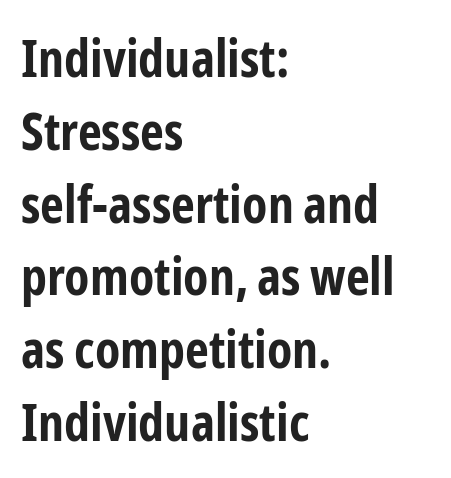
Proportional: the letters do not fall into vertical columns. How would I describe the line gaps? Plain and ordinary. The specimen reads as upright at a glance. The face used here is a sans, in the tradition of grotesques and geometrics. Compared with an ordinary text face, these strokes are far heavier — a full bold. Descender tails drop into unmarked territory.
